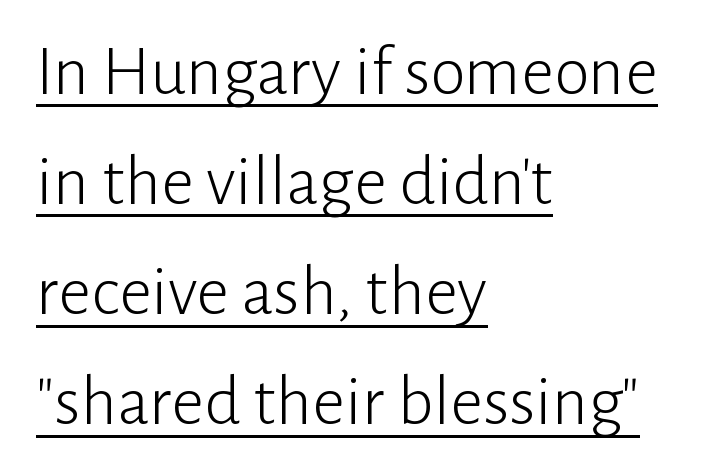
Leftover space on each line is placed entirely after the last word. Horizontal bands of white between lines are of average thickness. Tall strokes in this sample are plumb rather than angled. Beneath each row of characters lies a ruled line.
